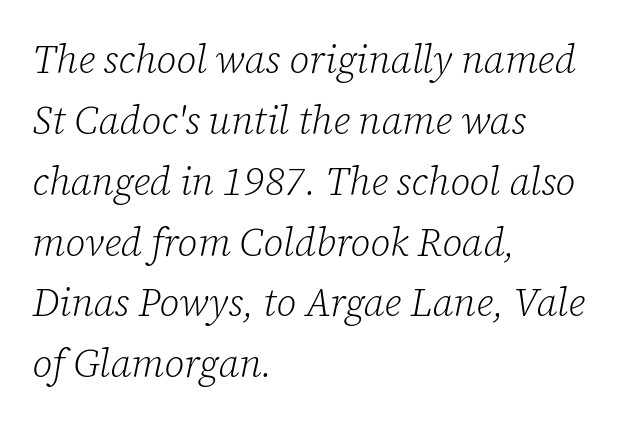
The image shows 39 px light serif type, italic (leaning right); set left-aligned, normal line spacing (1.56x), normal letter spacing, not underlined; low stroke contrast and a medium x-height.
